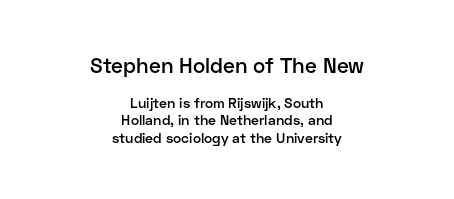
Has an underline been added? It has not. Each word holds together tightly as a unit, with standard inter-letter gaps. Nope, not italic — everything's standing straight. You get the large type first, then a drop to smaller type. Is the block centered? Yes — each line is placed symmetrically about the middle.
